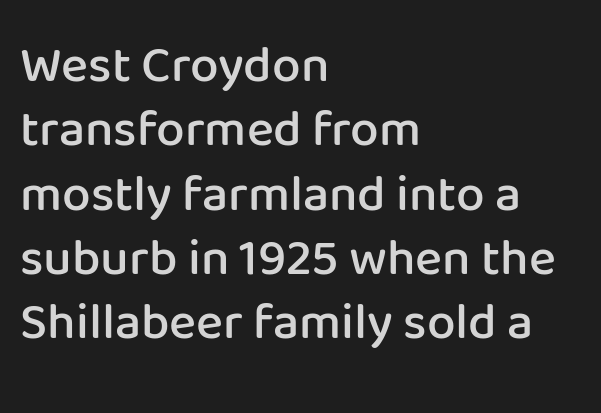
Letters rest on an invisible, unmarked baseline. The rows are spaced the way most documents space them. The axis of the letterforms is exactly vertical. Stroke terminals: plain, sans-serif.
